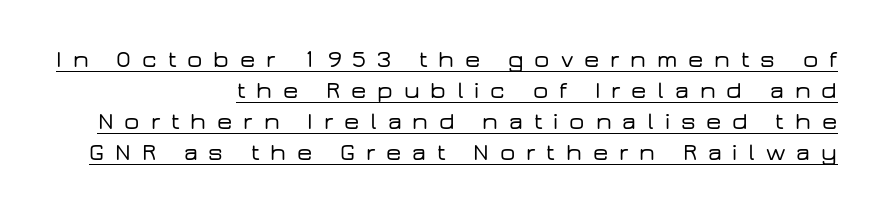
Q: Is the text italic (slanted)? A: No, it is upright.
Q: Is the text underlined? A: Yes.
Q: How is the paragraph aligned? A: Right-aligned.
Q: Is the spacing between letters normal or unusually wide? A: Unusually wide.
Q: Is the spacing between lines tight, normal or loose? A: Normal.
